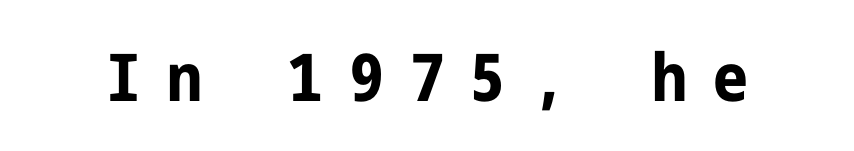
The font family rendered here belongs to the sans-serif group. This sample uses an upright cut, with every glyph sitting square on the baseline. Compared with typical body copy, the letter spacing here is much looser. Compared with an ordinary text face, these strokes are far heavier — a full bold. The glyphs are unaccompanied by any horizontal stroke below them.
